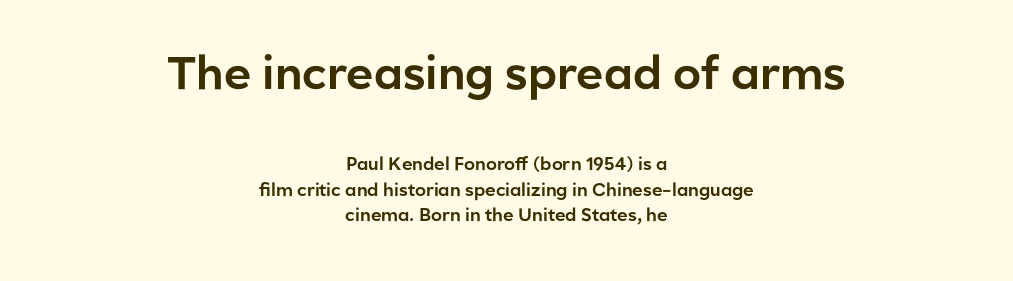
Short and long lines alike share a common midpoint. You can tell it's not italic because the verticals are truly vertical. The text was rendered using a sans face with plain stroke endings. Looks like regular typesetting: each glyph gets only the width it needs.
